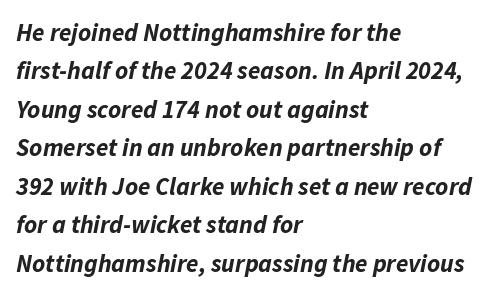
{"italic": "yes", "lean": "right", "slant_degrees": 11, "bold": "yes", "underline": "no", "align": "left", "line_spacing": "normal", "line_spacing_ratio": 1.54, "letter_spacing": "normal", "letter_spacing_em": 0.0, "glyph_px": 25}
